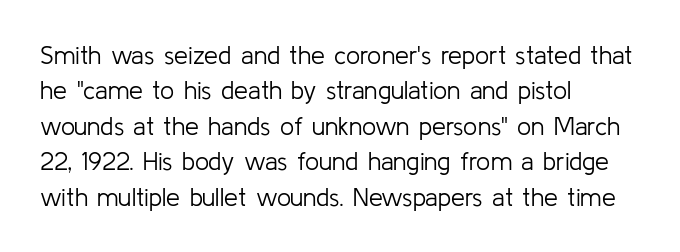
The image shows 25 px text type, upright; set left-aligned, normal line spacing (1.42x), normal letter spacing, not underlined.
